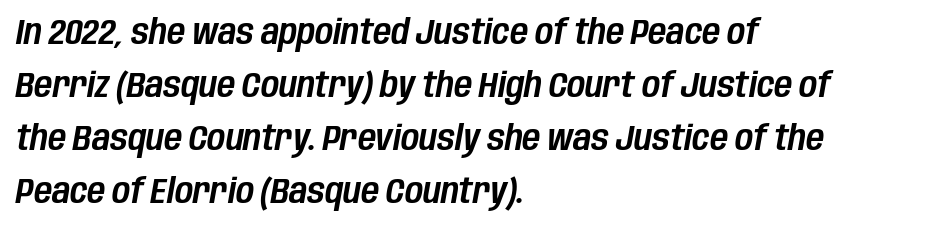
Line beginnings align vertically; line endings do not. The letters advance in unequal steps, a hallmark of proportional type. Notice how descenders clear the ascenders below comfortably — that's standard leading. The words here are not underlined. There is no visible air inserted between adjacent glyphs. When letters slant like this, we call the style italic.
